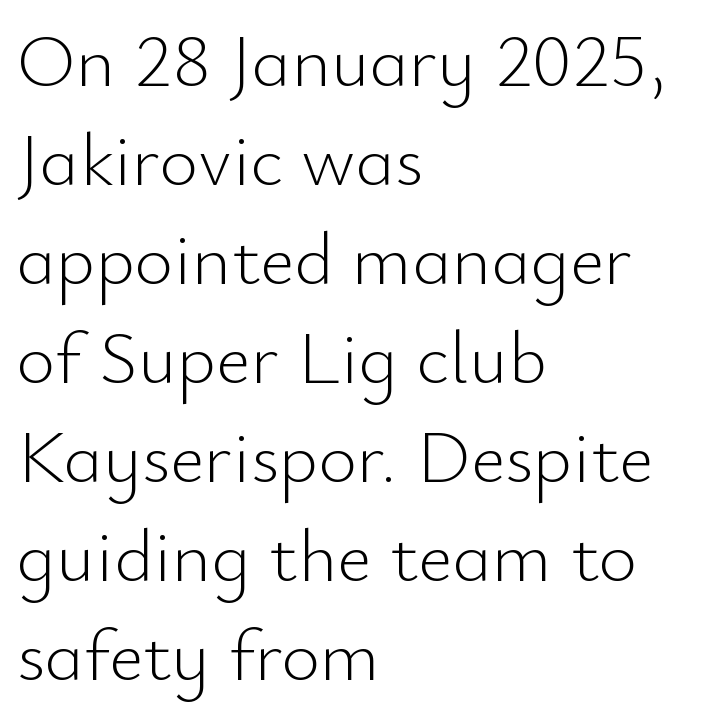
The image shows 75 px light sans-serif type, upright; set left-aligned, normal line spacing (1.32x), normal letter spacing, not underlined; low stroke contrast and a small x-height.
